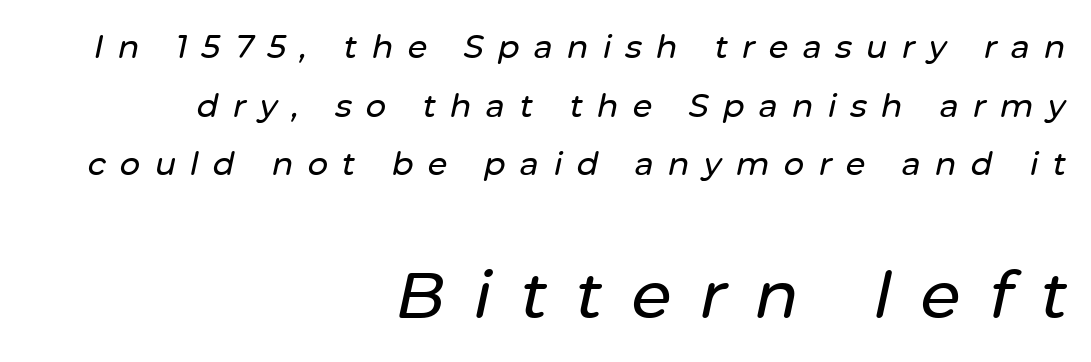
{"italic": "yes", "lean": "right", "slant_degrees": 12, "width": "normal", "stroke_contrast": "low", "x_height": "medium", "monospaced": "no", "underline": "no", "align": "right", "line_spacing_ratio": 1.83, "letter_spacing": "wide", "letter_spacing_em": 0.44, "larger_block": "second", "size_ratio": 2.03, "glyph_px": 65}
